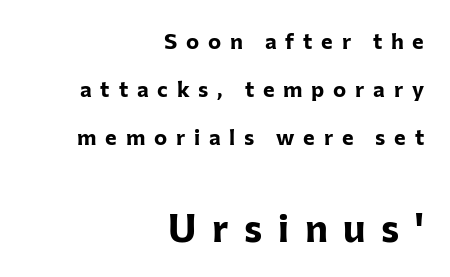
{"serif": "no", "italic": "no", "bold": "yes", "weight": "bold", "width": "normal", "stroke_contrast": "low", "x_height": "medium", "monospaced": "no", "underline": "no", "align": "right", "line_spacing": "loose", "line_spacing_ratio": 2.19, "letter_spacing": "wide", "letter_spacing_em": 0.4, "larger_block": "second", "size_ratio": 1.77, "glyph_px": 39}
